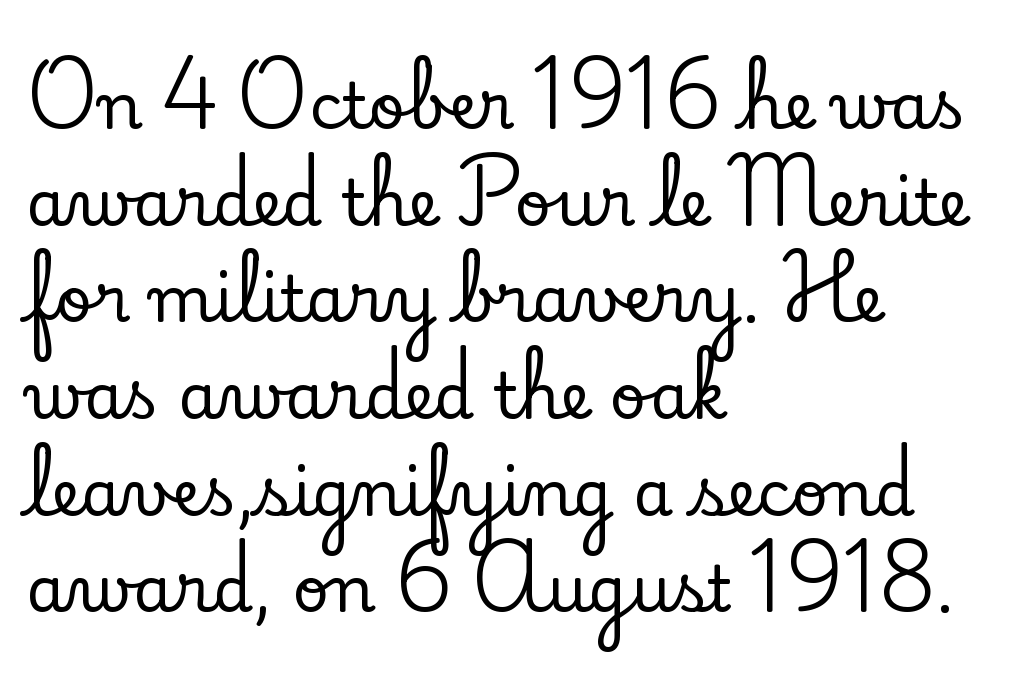
Decoration check: the copy has no underline. Notice how the passage keeps a crisp vertical edge on the left only. If you measured baseline to baseline, you'd find a middling distance. Observe the ordinary spacing: letters are neighbours, not strangers.
